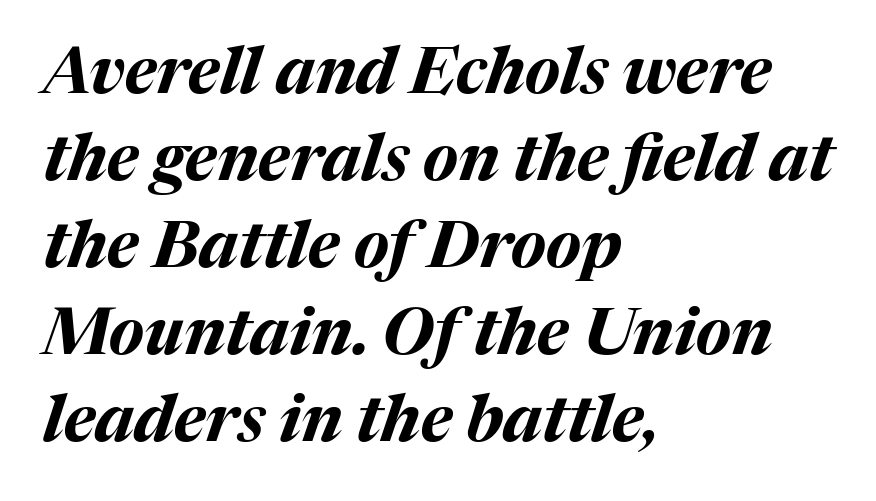
The image shows 65 px bold type, italic (leaning right); set left-aligned, normal line spacing (1.34x), normal letter spacing, not underlined; medium stroke contrast and a medium x-height.
